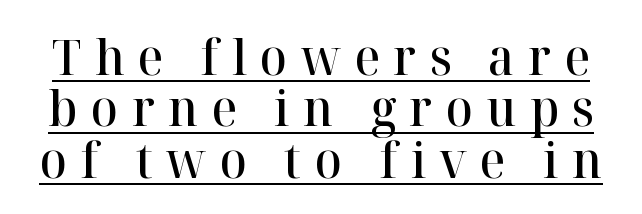
If you drew a line through each stem, it would be perfectly vertical. The passage shown is typed in a proportional face where columns would drift. The face used here is seriffed, in the tradition of book romans. Short note: letters widely spaced. Looks like someone drew a line under every word here. Bold? Not quite — semibold, heavier than regular but stopping short.
